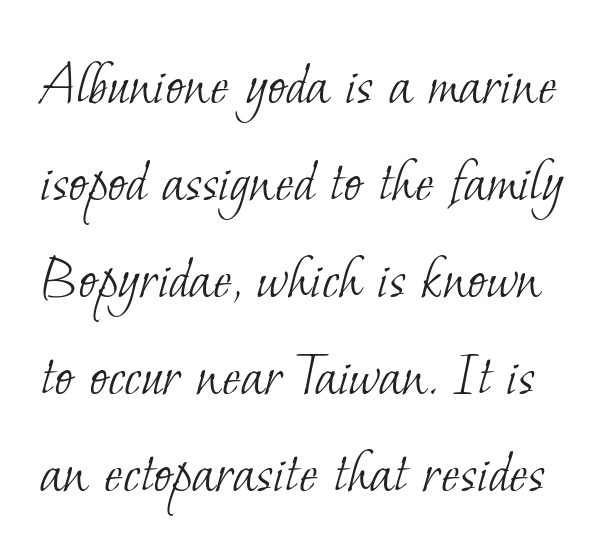
Unmarked baselines from the first word to the last. These lines keep a tight, regular rhythm from letter to letter. The font is comparable to plain body text, perhaps lighter. Regarding serifs, this sample has them.
